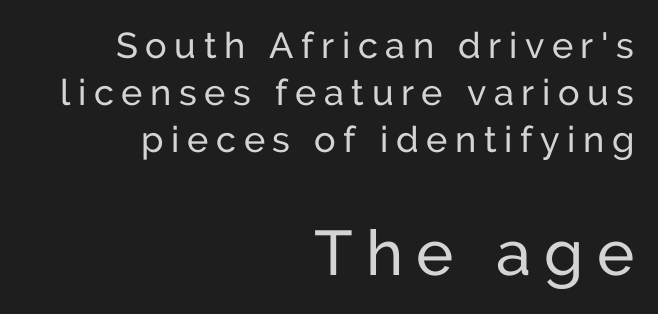
The image shows 63 px regular-weight sans-serif type, upright; set right-aligned, normal line spacing (1.3x), unusually wide letter spacing (+0.21 em), not underlined; the second (bottom) block is 1.75x larger; low stroke contrast and a medium x-height.
